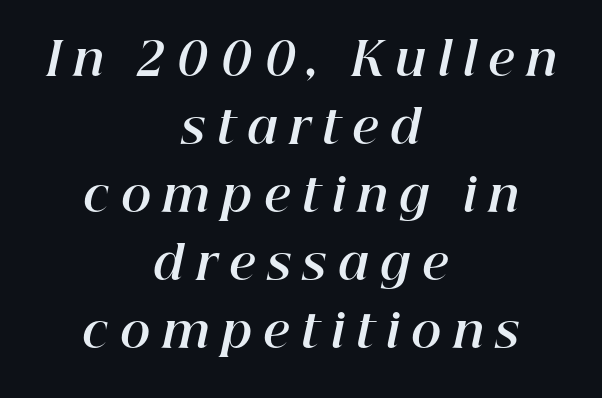
The image shows 46 px bold type, italic (leaning right); set centered, normal line spacing (1.48x), unusually wide letter spacing (+0.25 em), not underlined; high stroke contrast and a medium x-height.
